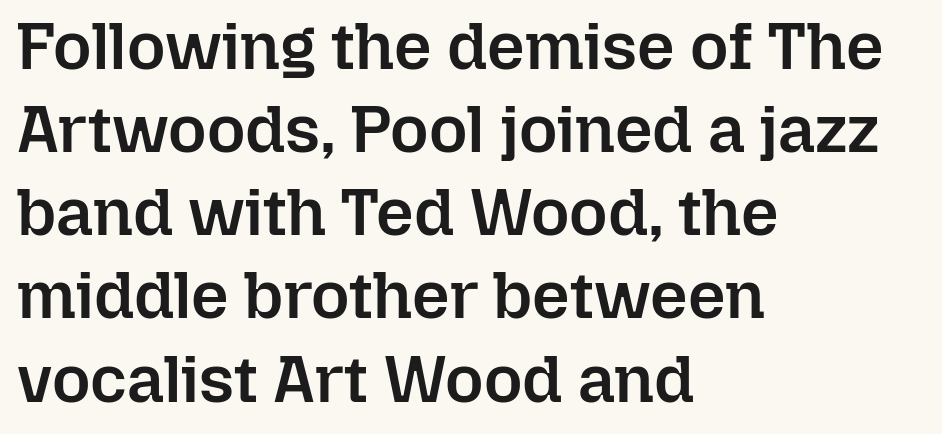
Q: Is the text bold? A: Semi-bold.
Q: Is the text italic (slanted)? A: No, it is upright.
Q: Is the text underlined? A: No.
Q: How is the paragraph aligned? A: Left-aligned.
Q: Is the spacing between letters normal or unusually wide? A: Normal.
Q: Is the spacing between lines tight, normal or loose? A: Normal.
Q: Width (condensed, normal, or wide)? A: Normal.
Q: Stroke contrast? A: Low.
Q: x-height? A: Medium.
Q: Monospaced? A: No.
